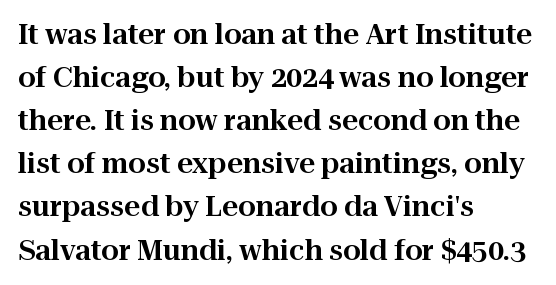
{"serif": "yes", "italic": "no", "width": "normal", "stroke_contrast": "high", "x_height": "medium", "monospaced": "no", "underline": "no", "align": "left", "line_spacing": "normal", "line_spacing_ratio": 1.54, "letter_spacing": "normal", "letter_spacing_em": 0.0, "glyph_px": 28}
